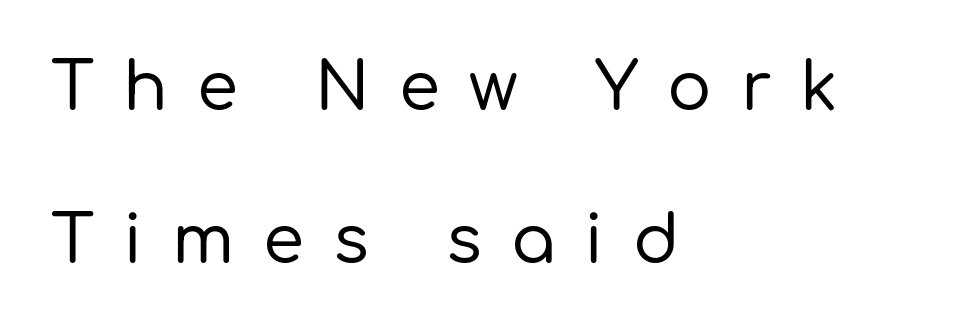
{"serif": "no", "italic": "no", "width": "normal", "stroke_contrast": "low", "x_height": "medium", "monospaced": "no", "underline": "no", "align": "left", "line_spacing": "loose", "line_spacing_ratio": 2.32, "letter_spacing": "wide", "letter_spacing_em": 0.44, "glyph_px": 66}
